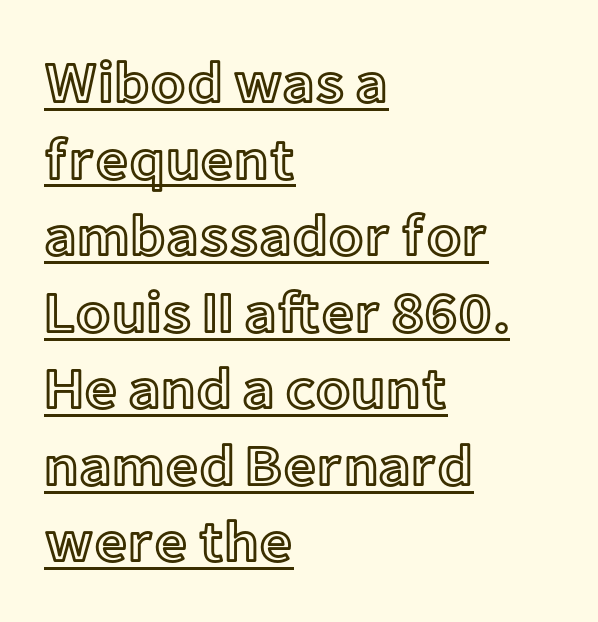
Q: Is the text italic (slanted)? A: No, it is upright.
Q: Is the text underlined? A: Yes.
Q: How is the paragraph aligned? A: Left-aligned.
Q: Is the spacing between letters normal or unusually wide? A: Normal.
Q: Is the spacing between lines tight, normal or loose? A: Normal.
Q: Width (condensed, normal, or wide)? A: Normal.
Q: x-height? A: Medium.
Q: Monospaced? A: No.
